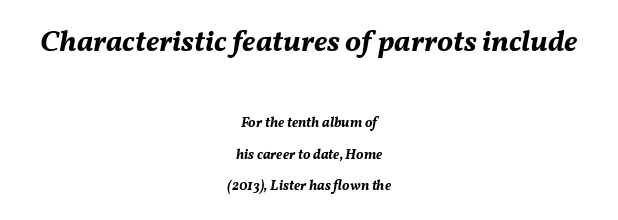
Q: Is the text bold? A: Yes.
Q: Is the text italic (slanted)? A: Yes, it leans right by about 11 degrees.
Q: Is the text underlined? A: No.
Q: How is the paragraph aligned? A: Centered.
Q: Is the spacing between letters normal or unusually wide? A: Normal.
Q: Is the spacing between lines tight, normal or loose? A: Loose.
Q: Which block of text is set in a larger size, the first (top) or the second (bottom)? A: The first (top) one.
Q: Width (condensed, normal, or wide)? A: Normal.
Q: Stroke contrast? A: Medium.
Q: x-height? A: Medium.
Q: Monospaced? A: No.
